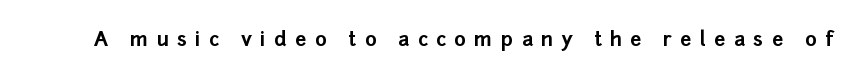
The image shows 20 px bold type, upright; set unusually wide letter spacing (+0.41 em), not underlined.
